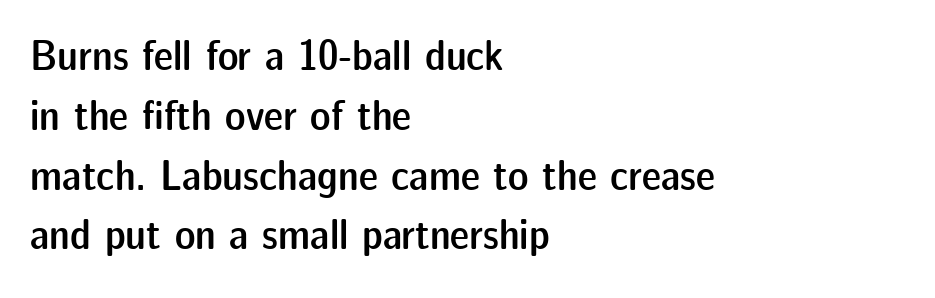
{"serif": "no", "italic": "no", "bold": "semi", "weight": "semibold", "width": "normal", "stroke_contrast": "low", "x_height": "medium", "monospaced": "no", "underline": "no", "align": "left", "line_spacing": "normal", "line_spacing_ratio": 1.39, "letter_spacing": "normal", "letter_spacing_em": 0.0, "glyph_px": 43}
